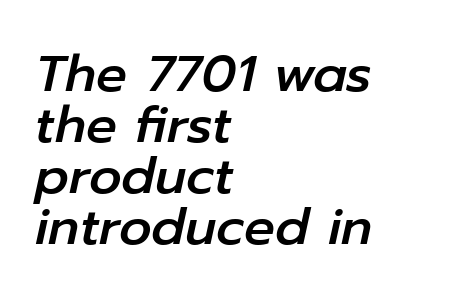
Interline gaps are noticeably narrow in this sample. Does the copy run flush right? No — it runs flush left. The letters sit at their default tracking, neither squeezed nor spread. Italic? Definitely — the glyphs are oblique.
